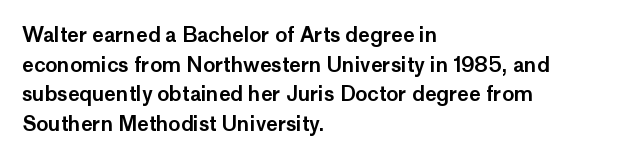
Q: Is the text italic (slanted)? A: No, it is upright.
Q: Is the text underlined? A: No.
Q: How is the paragraph aligned? A: Left-aligned.
Q: Is the spacing between letters normal or unusually wide? A: Normal.
Q: Is the spacing between lines tight, normal or loose? A: Normal.
